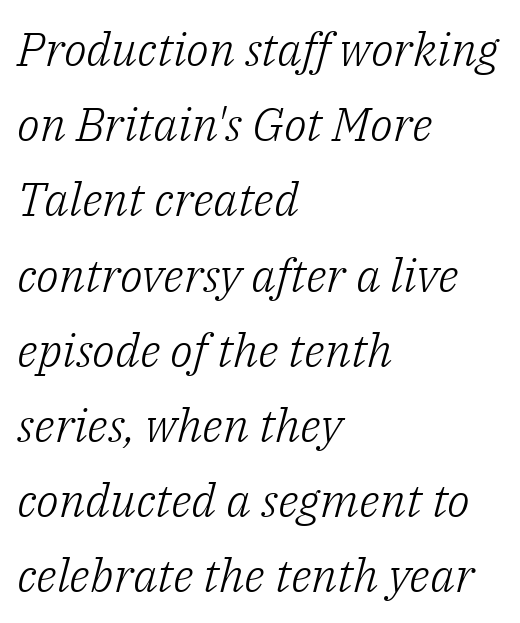
{"serif": "yes", "italic": "yes", "lean": "right", "slant_degrees": 14, "bold": "no", "weight": "light", "width": "normal", "stroke_contrast": "low", "x_height": "medium", "monospaced": "no", "underline": "no", "align": "left", "line_spacing": "normal", "line_spacing_ratio": 1.6, "letter_spacing": "normal", "letter_spacing_em": 0.0, "glyph_px": 47}
